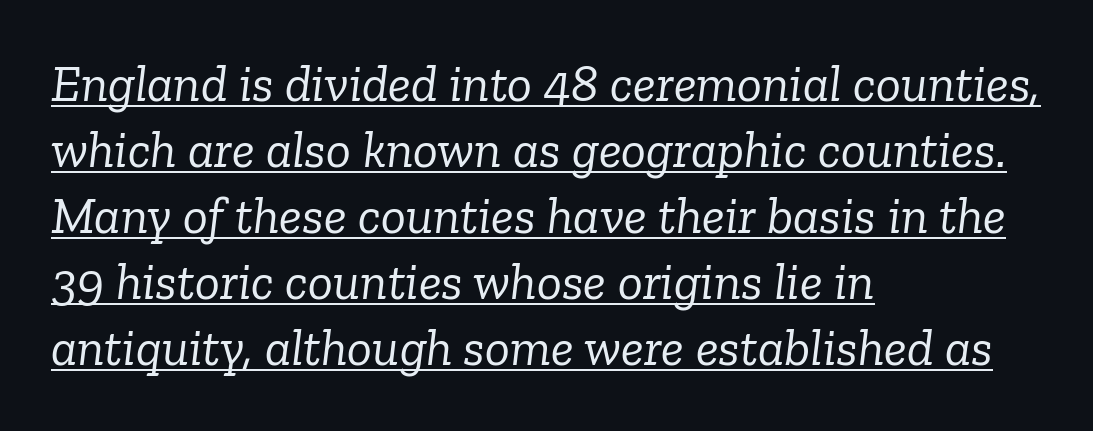
Q: Is the text bold? A: No.
Q: Is the text italic (slanted)? A: Yes, it leans right by about 6 degrees.
Q: Is the typeface a serif or a sans-serif typeface? A: Serif.
Q: Is the text underlined? A: Yes.
Q: How is the paragraph aligned? A: Left-aligned.
Q: Is the spacing between letters normal or unusually wide? A: Normal.
Q: Is the spacing between lines tight, normal or loose? A: Normal.
Q: Width (condensed, normal, or wide)? A: Normal.
Q: Stroke contrast? A: Low.
Q: x-height? A: Medium.
Q: Monospaced? A: No.
